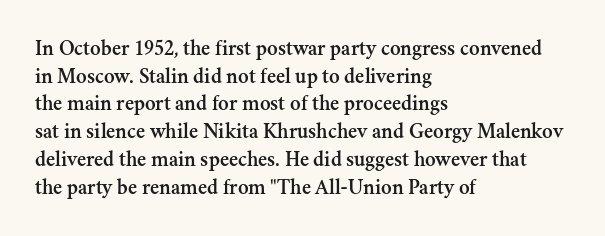
Regarding leading, the lines here are spaced in the standard way. The space beneath each line is pristine and unruled. Tracking value appears to be zero — textbook default spacing. The setting favours the left margin, as ordinary paragraphs usually do.
